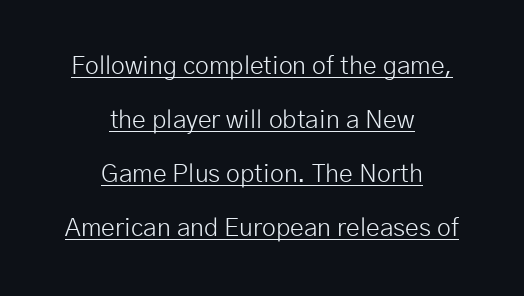
Q: Is the text bold? A: No.
Q: Is the text italic (slanted)? A: No, it is upright.
Q: Is the text underlined? A: Yes.
Q: How is the paragraph aligned? A: Centered.
Q: Is the spacing between letters normal or unusually wide? A: Normal.
Q: Is the spacing between lines tight, normal or loose? A: Loose.
